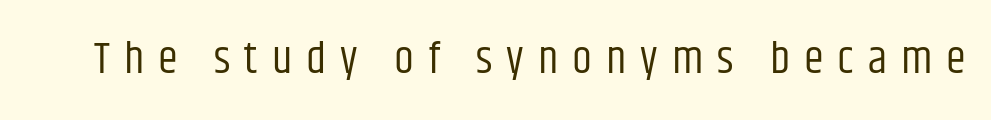
{"serif": "no", "italic": "no", "bold": "no", "weight": "regular", "width": "condensed", "stroke_contrast": "low", "x_height": "large", "monospaced": "no", "underline": "no", "letter_spacing": "wide", "letter_spacing_em": 0.31, "glyph_px": 45}
